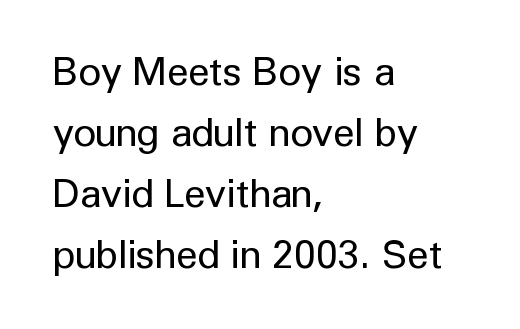
This rendering leaves character spacing at its baseline value. The compositor pushed each line to the left boundary. Check the space under the baseline: it is left empty. The weight would be labelled regular, book, light, or lighter still. Summary of vertical rhythm: regular, with standard interline spacing. Varying glyph widths throughout — classic text-font behaviour.
